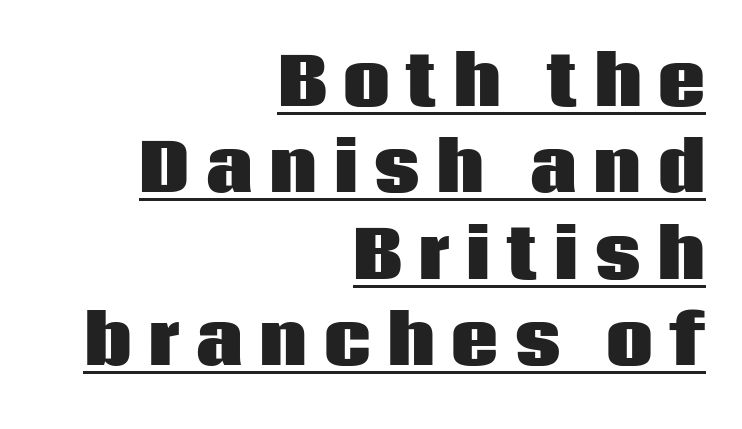
Underlined type. The lettering holds an erect, upright posture throughout. This sample keeps an unexceptional amount of space between lines. Heavy-handed strokes throughout: this text is bold. The rendering anchors every line to the right-hand side.
